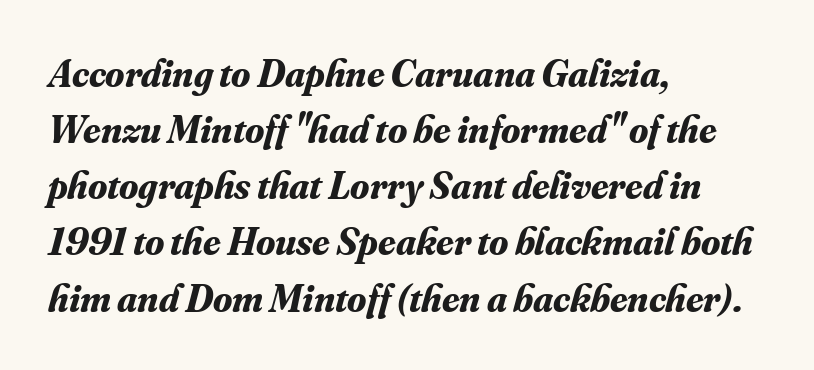
These lines are set flush left with a ragged right edge. Here the designer chose a conventional face with non-uniform glyph widths. Regarding serifs, this sample has them. The font's italic variant was chosen for this text.
